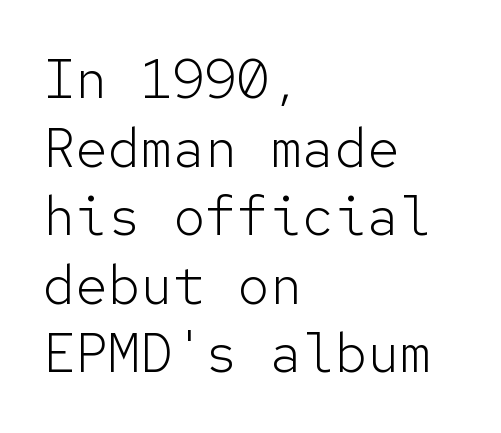
The type family on display is of the sans-serif kind. The rag falls on the right side of this text block. Tracking here is standard; glyphs follow each other at the usual distance. No letter is thick-stroked: the sample isn't bold.
